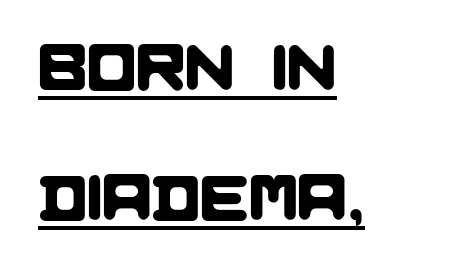
{"serif": "no", "width": "normal", "stroke_contrast": "low", "x_height": "large", "monospaced": "no", "underline": "yes", "align": "left", "line_spacing": "loose", "line_spacing_ratio": 2.0, "letter_spacing": "normal", "letter_spacing_em": 0.0, "glyph_px": 65}
